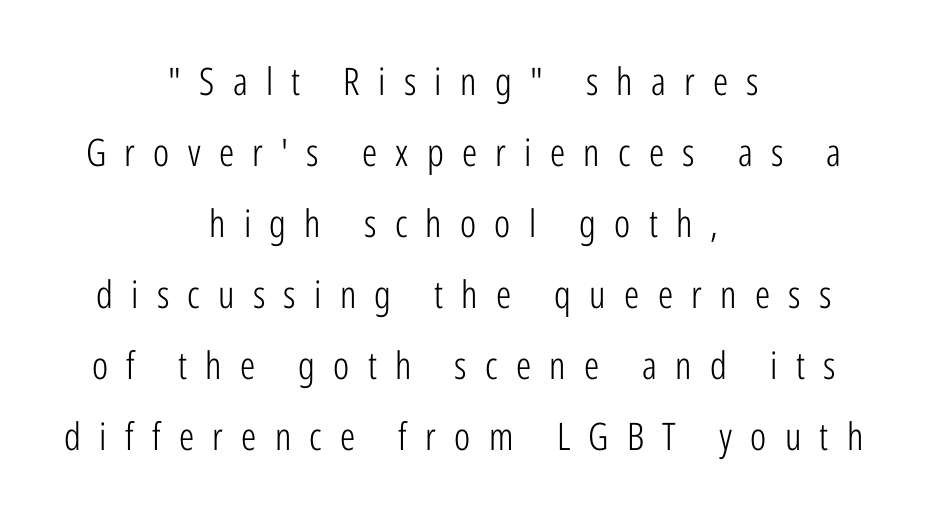
Q: Is the text bold? A: No.
Q: Is the text italic (slanted)? A: No, it is upright.
Q: Is the typeface a serif or a sans-serif typeface? A: Sans-serif.
Q: Is the text underlined? A: No.
Q: How is the paragraph aligned? A: Centered.
Q: Is the spacing between letters normal or unusually wide? A: Unusually wide.
Q: Width (condensed, normal, or wide)? A: Condensed.
Q: Stroke contrast? A: Low.
Q: x-height? A: Medium.
Q: Monospaced? A: No.
